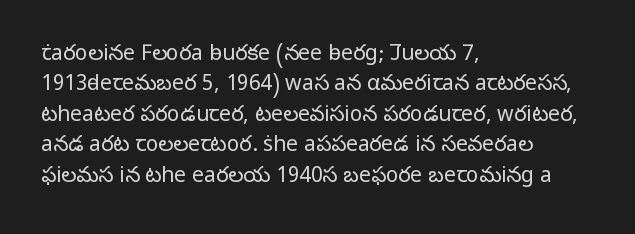
Q: Is the text bold? A: No.
Q: Is the text italic (slanted)? A: No, it is upright.
Q: Is the text underlined? A: No.
Q: How is the paragraph aligned? A: Left-aligned.
Q: Is the spacing between letters normal or unusually wide? A: Normal.
Q: Is the spacing between lines tight, normal or loose? A: Normal.
